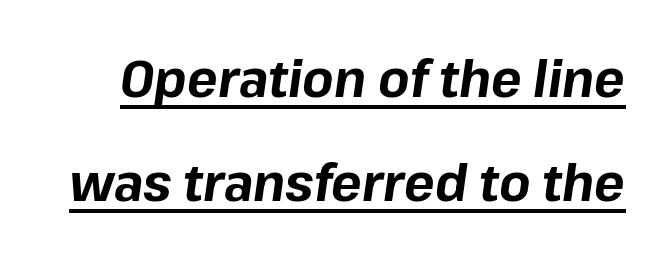
Q: Is the text bold? A: Yes.
Q: Is the text italic (slanted)? A: Yes, it leans right by about 8 degrees.
Q: Is the text underlined? A: Yes.
Q: Is the spacing between letters normal or unusually wide? A: Normal.
Q: Is the spacing between lines tight, normal or loose? A: Loose.
Q: Width (condensed, normal, or wide)? A: Normal.
Q: Stroke contrast? A: Low.
Q: x-height? A: Medium.
Q: Monospaced? A: No.
